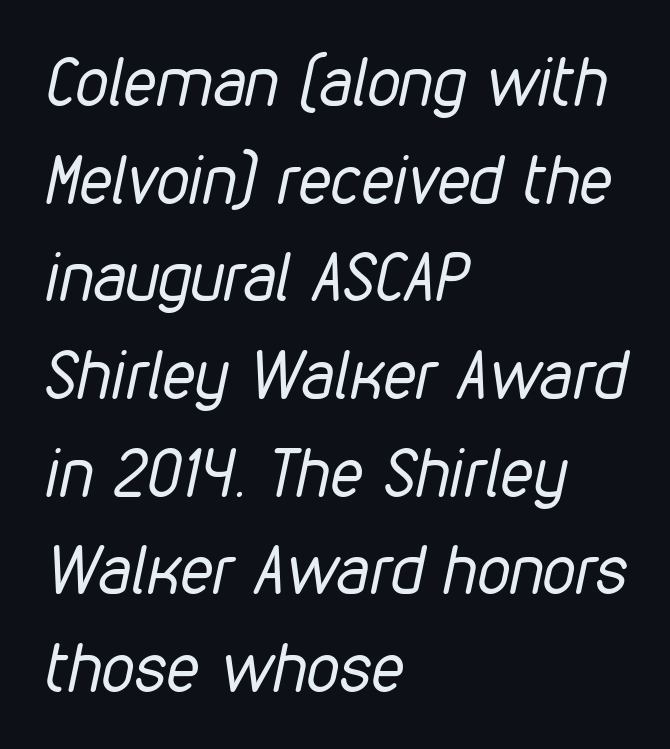
This sample has the flowing, uneven cadence of proportional lettering. Notice how the passage keeps a crisp vertical edge on the left only. This is oblique type, the kind used for emphasis or titles. Between one letter and the next there's only the usual sliver of space. The leading is moderate, giving the passage an even texture. The font is comparable to plain body text, perhaps lighter.
